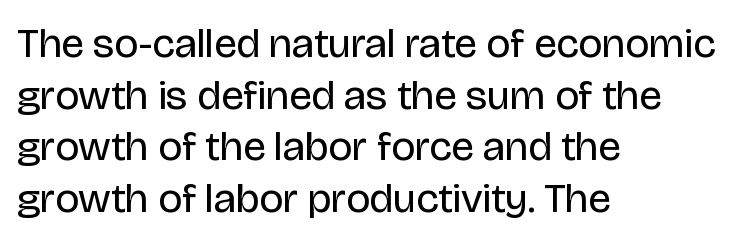
{"serif": "no", "italic": "no", "bold": "no", "weight": "regular", "width": "normal", "stroke_contrast": "low", "x_height": "large", "monospaced": "no", "underline": "no", "align": "left", "line_spacing_ratio": 1.23, "letter_spacing": "normal", "letter_spacing_em": 0.0, "glyph_px": 42}
